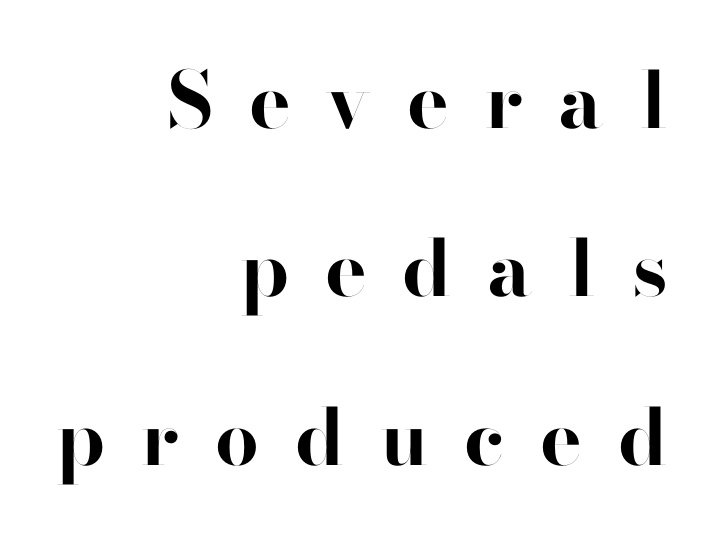
The image shows 78 px bold sans-serif type, upright; set right-aligned, loose line spacing (2.16x), unusually wide letter spacing (+0.46 em), not underlined; high stroke contrast and a small x-height.
